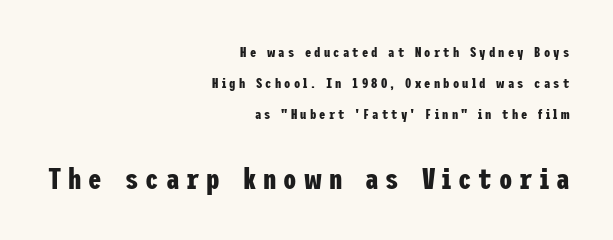
Descenders hang freely into open space. Posture: vertical. The rendering enlarges the type as you move from the upper chunk to the lower. Notice how thick the strokes are: this is what a full bold looks like. If you drew a ruler down the right edge, every line would touch it.
